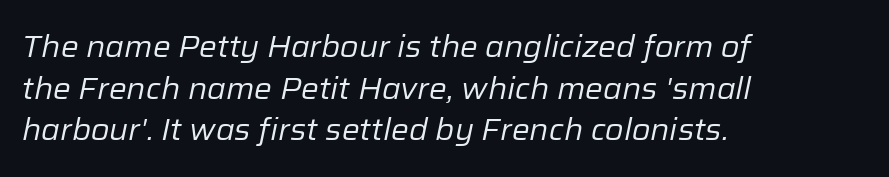
{"italic": "yes", "lean": "right", "slant_degrees": 12, "bold": "no", "weight": "regular", "width": "normal", "stroke_contrast": "low", "x_height": "medium", "monospaced": "no", "underline": "no", "align": "left", "line_spacing": "normal", "line_spacing_ratio": 1.39, "letter_spacing": "normal", "letter_spacing_em": 0.0, "glyph_px": 30}
